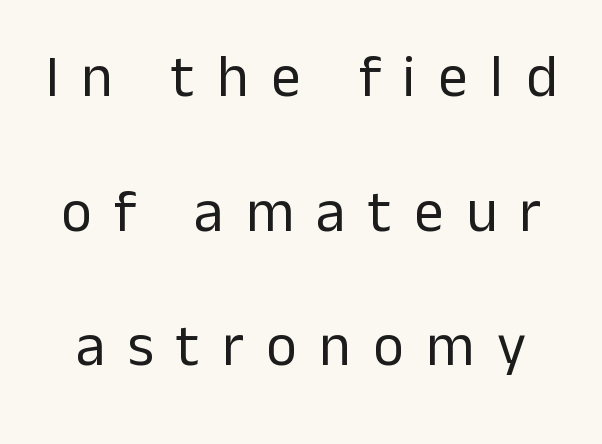
The weight would be labelled regular, book, light, or lighter still. Looks like regular typesetting: each glyph gets only the width it needs. The axis of the letterforms is exactly vertical. The letterforms stand isolated, each surrounded by extra space.
